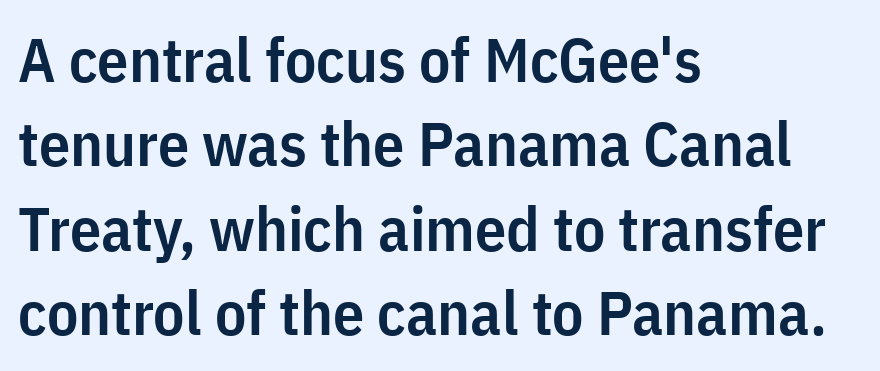
Italic? Not at all — the glyphs are vertical. The lines in this sample share a left origin and differ only in where they stop. Glyph-to-glyph distance matches everyday printed text. The vertical gap from one line to the next is medium.
